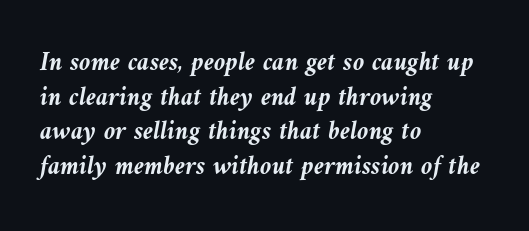
{"italic": "yes", "lean": "left", "slant_degrees": 9, "bold": "yes", "underline": "no", "align": "left", "line_spacing": "normal", "line_spacing_ratio": 1.33, "letter_spacing": "normal", "letter_spacing_em": 0.0, "glyph_px": 26}
